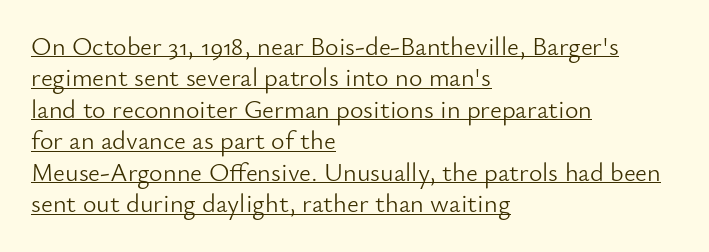
The letters stand straight up with perfectly vertical stems. Weight class: somewhere from thin through regular. This sample carries an underscore along the baseline area. The type is set solid horizontally, with unmodified tracking.
